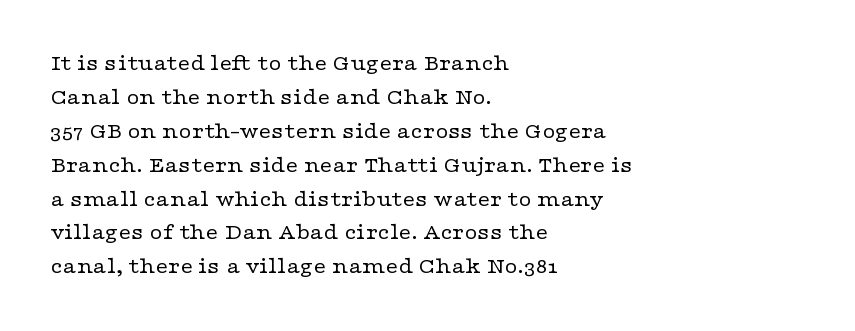
The image shows 22 px text type, upright; set left-aligned, normal line spacing (1.54x), normal letter spacing, not underlined.
